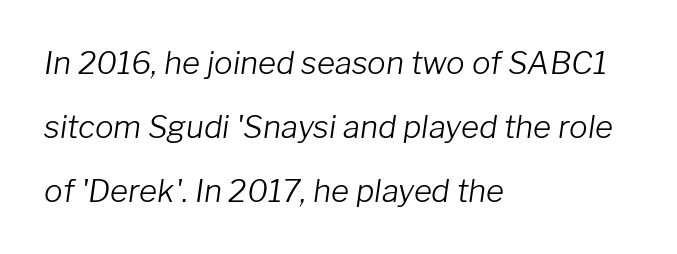
The image shows 31 px light type, italic (leaning right); set left-aligned, loose line spacing (2.06x), normal letter spacing, not underlined; low stroke contrast and a medium x-height.
